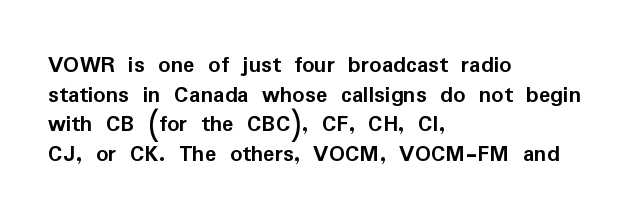
{"italic": "no", "bold": "yes", "underline": "no", "align": "left", "line_spacing_ratio": 1.23, "letter_spacing": "normal", "letter_spacing_em": 0.0, "glyph_px": 24}
